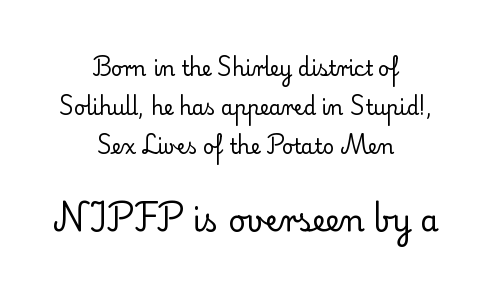
{"serif": "yes", "italic": "no", "bold": "no", "weight": "regular", "width": "normal", "stroke_contrast": "low", "x_height": "small", "monospaced": "no", "underline": "no", "align": "center", "line_spacing": "loose", "line_spacing_ratio": 1.95, "letter_spacing": "normal", "letter_spacing_em": 0.0, "larger_block": "second", "size_ratio": 1.5, "glyph_px": 30}
